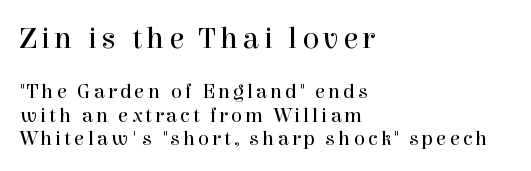
{"serif": "yes", "italic": "no", "bold": "no", "weight": "regular", "width": "normal", "x_height": "medium", "monospaced": "no", "underline": "no", "align": "left", "line_spacing": "tight", "line_spacing_ratio": 1.11, "larger_block": "first", "size_ratio": 1.48, "glyph_px": 31}
